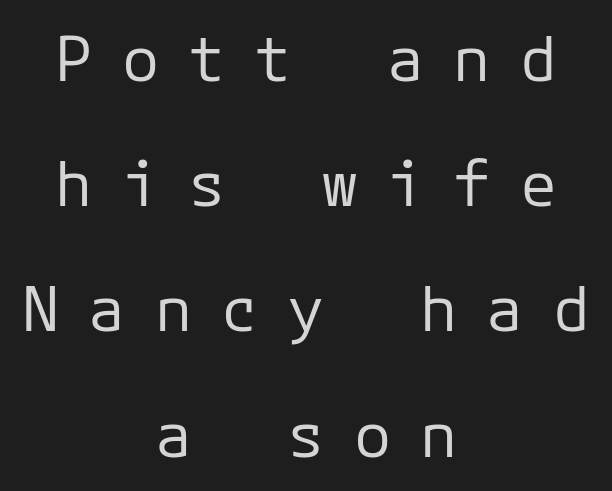
The image shows 62 px regular-weight sans-serif type, upright, monospaced; set centered, loose line spacing (2.02x), unusually wide letter spacing (+0.47 em), not underlined; low stroke contrast and a medium x-height.
